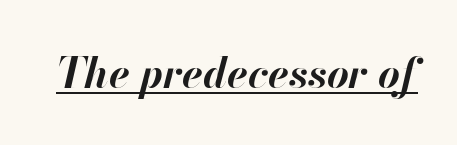
Q: Is the text bold? A: Yes.
Q: Is the text italic (slanted)? A: Yes, it leans right by about 13 degrees.
Q: Is the text underlined? A: Yes.
Q: Is the spacing between letters normal or unusually wide? A: Normal.
Q: Width (condensed, normal, or wide)? A: Normal.
Q: Stroke contrast? A: High.
Q: x-height? A: Small.
Q: Monospaced? A: No.
